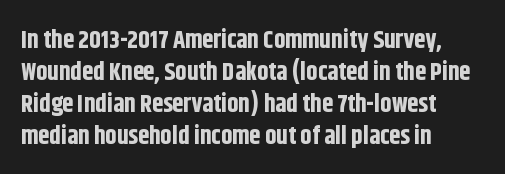
{"italic": "no", "bold": "yes", "underline": "no", "align": "left", "line_spacing": "normal", "line_spacing_ratio": 1.28, "letter_spacing": "normal", "letter_spacing_em": 0.0, "glyph_px": 25}
